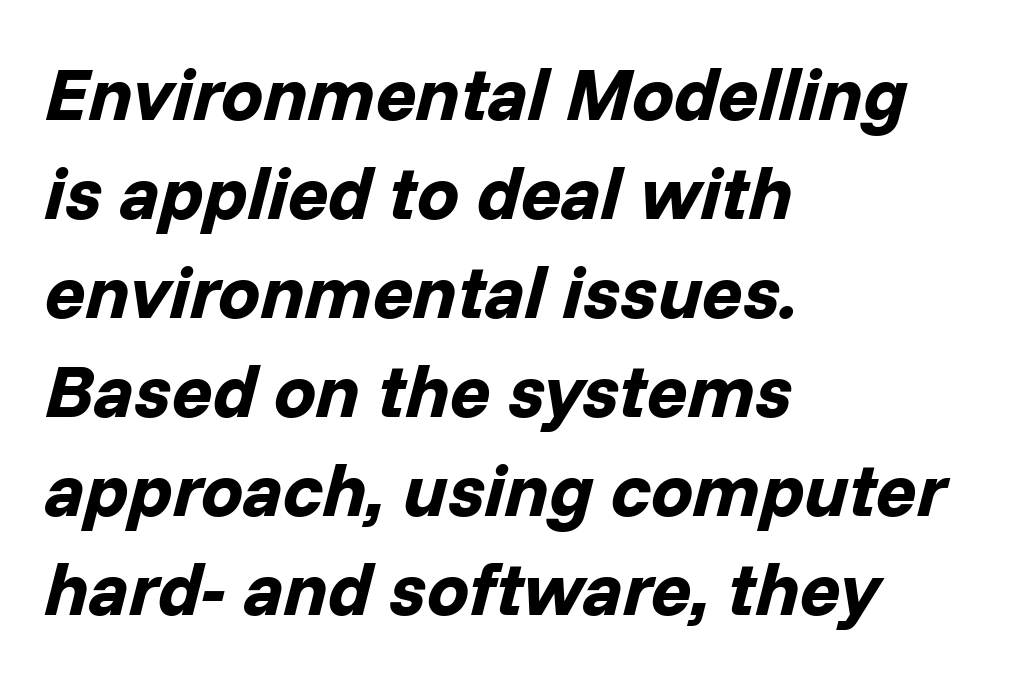
{"italic": "yes", "lean": "right", "slant_degrees": 14, "bold": "yes", "weight": "bold", "width": "normal", "stroke_contrast": "low", "x_height": "medium", "monospaced": "no", "underline": "no", "align": "left", "line_spacing": "normal", "line_spacing_ratio": 1.32, "letter_spacing": "normal", "letter_spacing_em": 0.0, "glyph_px": 75}
